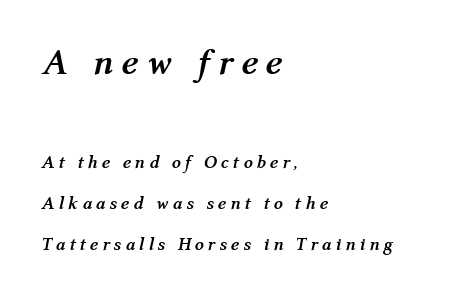
Does the bottom block carry the larger type? No, the top block does. Does the copy run flush right? No — it runs flush left. Each glyph is drawn with heavy, bold strokes. Students, note that the glyphs here are deliberately spaced far apart. The string is rendered with underlining switched off. It's the slanting kind of type.
